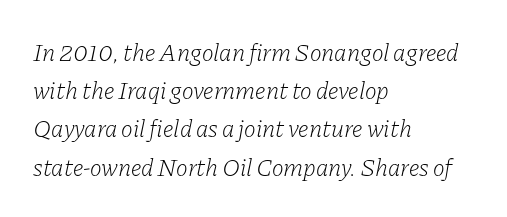
The image shows 25 px text type, italic (leaning right); set left-aligned, normal line spacing (1.53x), normal letter spacing, not underlined.
